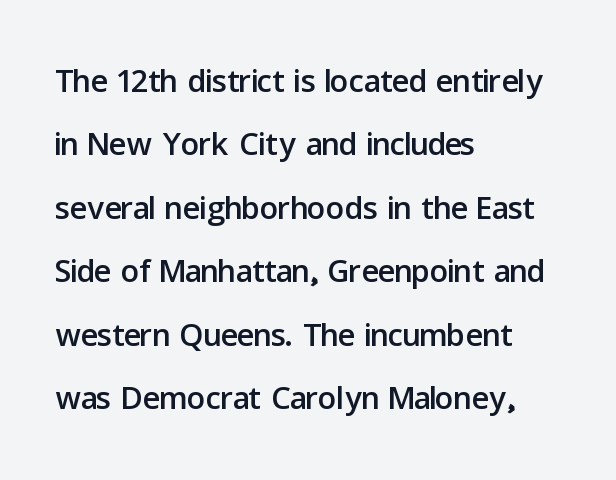
The typeface chosen for these lines omits serifs. Teacher's note: observe the even left margin — that is flush-left alignment. Note the varied advance widths — an 'i' is clearly narrower than an 'm'. Designer's note — italics off, roman on. Reading down the column, the eye jumps a familiar distance to each next line. Glance below the letters and you will spot only blank space.
